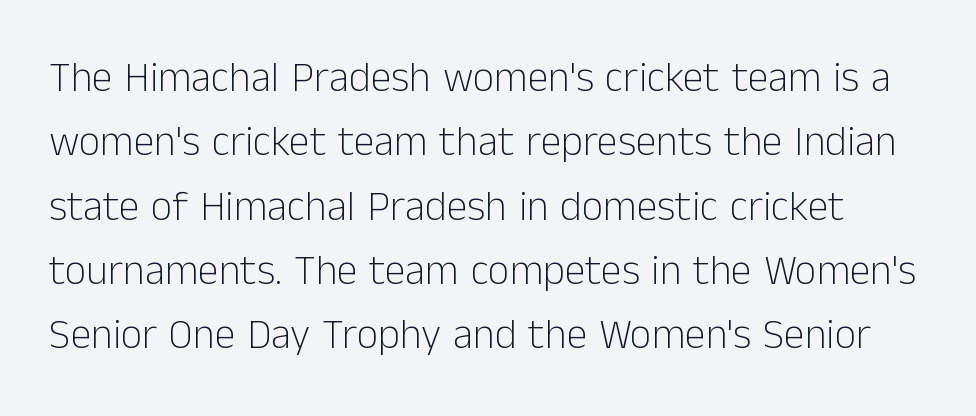
Look at the bottom of the vertical strokes: they stop flat, with no serifs. Rows of type keep a routine distance in the vertical direction. The zone under the glyphs is completely vacant. The strokes are not fattened; the text isn't bold. Look at the tracking — it's just the regular setting, nothing added. These lines are rendered in a variable-pitch font.
